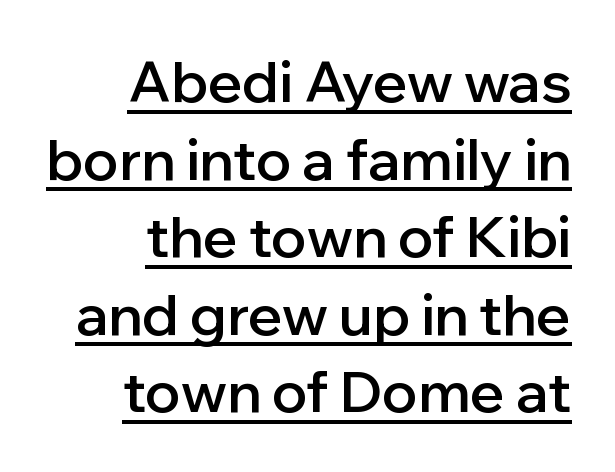
{"serif": "no", "italic": "no", "bold": "semi", "weight": "semibold", "width": "normal", "stroke_contrast": "low", "x_height": "medium", "monospaced": "no", "underline": "yes", "align": "right", "line_spacing": "normal", "line_spacing_ratio": 1.36, "letter_spacing": "normal", "letter_spacing_em": 0.0, "glyph_px": 57}
